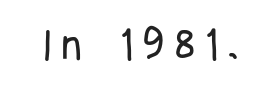
Nope, not italic — everything's standing straight. A typesetter would label this face a sans. The foot of each line stays bare and open. Honestly, the letter spacing is so wide it's the main thing you notice.
